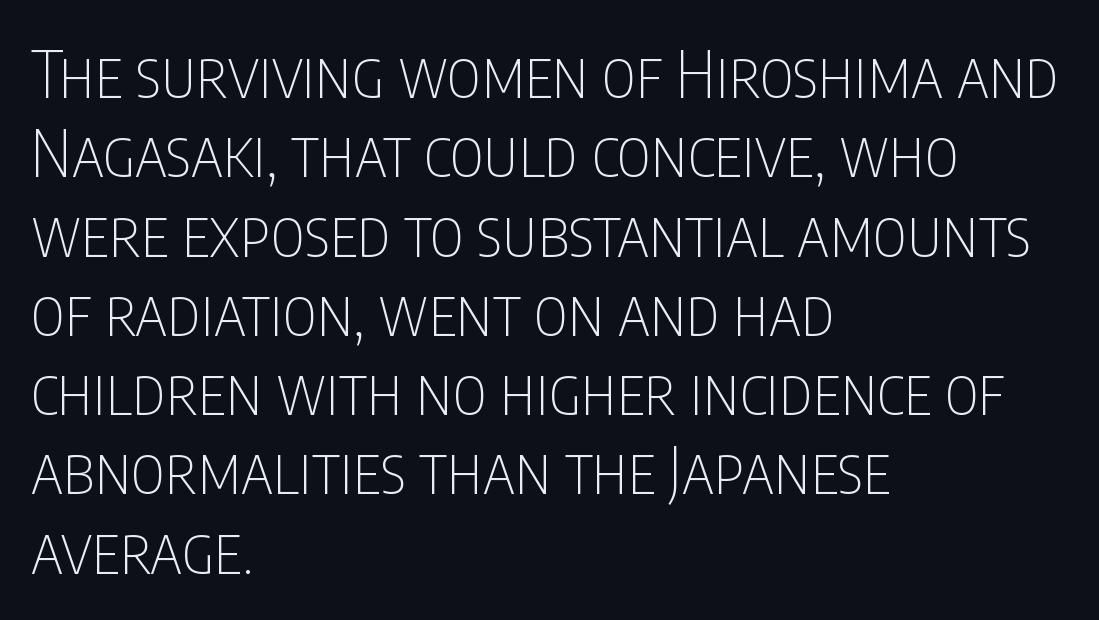
Is this a heavy cut? Hardly; it is regular or lighter. Is this a fixed-width face? No — the glyphs have proportional, varying widths. Does extra space separate the letters? No, they use regular spacing. The passage shown is typeset with a sans-serif family. Has an underline been added? It has not. Left-aligned paragraph, ragged on the right.
